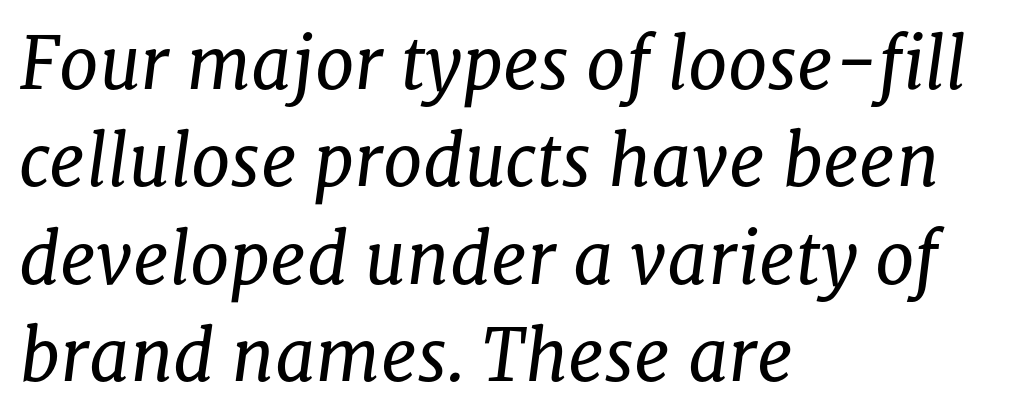
Stems here are at most as thick as an everyday book face. Serif or sans? Serif — the stroke terminals have little feet. All the whitespace from short lines collects on the right. A clean baseline with only descenders dipping below it.
